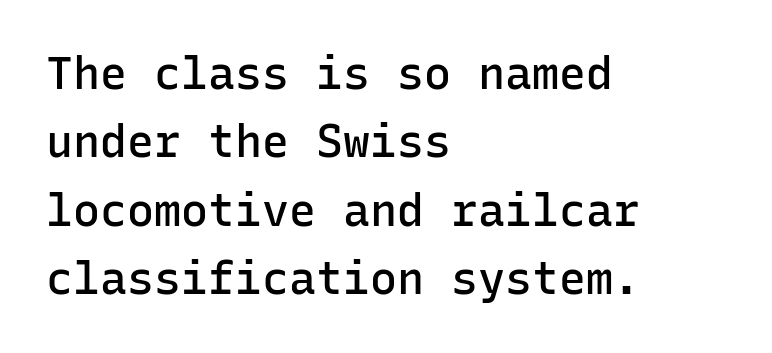
The lines sit at an ordinary, default distance from one another. Nothing unusual about the tracking: characters are spaced as the font intends. Check the space under the baseline: it is left empty. The rendering uses typewriter-style spacing with identical character cells. Posture: vertical. The font family rendered here belongs to the sans-serif group.
